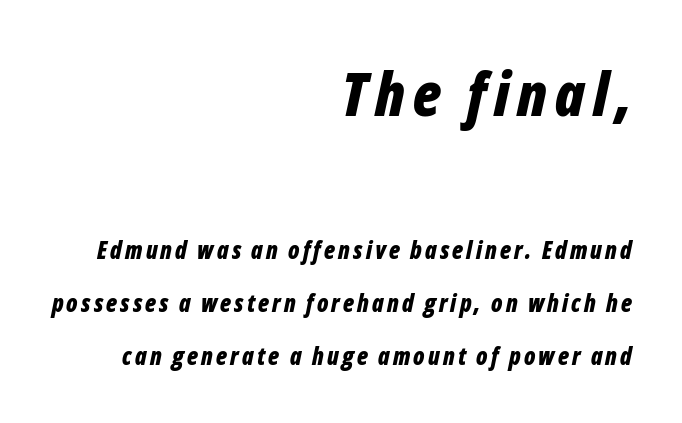
{"italic": "yes", "lean": "right", "slant_degrees": 12, "bold": "yes", "weight": "bold", "width": "condensed", "stroke_contrast": "low", "x_height": "medium", "monospaced": "no", "underline": "no", "align": "right", "line_spacing": "loose", "line_spacing_ratio": 2.2, "larger_block": "first", "size_ratio": 2.54, "glyph_px": 61}
